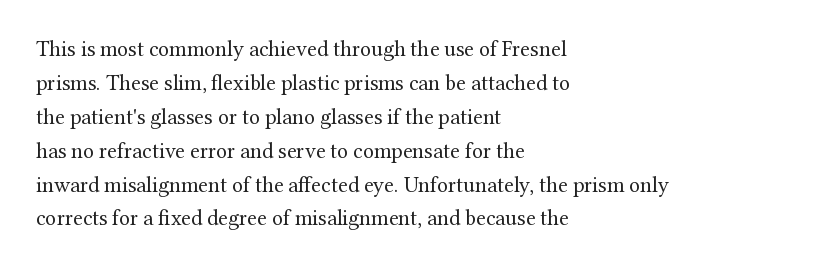
Q: Is the text bold? A: No.
Q: Is the text italic (slanted)? A: No, it is upright.
Q: Is the text underlined? A: No.
Q: How is the paragraph aligned? A: Left-aligned.
Q: Is the spacing between letters normal or unusually wide? A: Normal.
Q: Is the spacing between lines tight, normal or loose? A: Normal.
